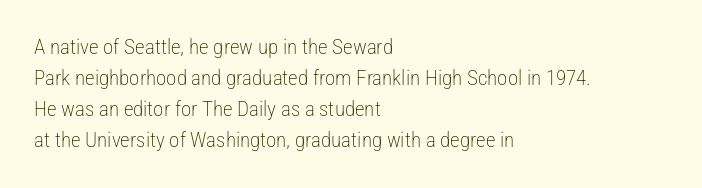
The image shows 21 px text type, upright; set left-aligned, normal line spacing (1.48x), normal letter spacing, not underlined.
